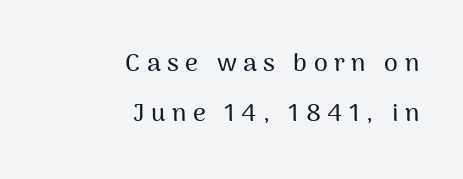
The image shows 25 px text type, upright; set right-aligned, loose line spacing (1.99x), unusually wide letter spacing (+0.26 em), not underlined.
